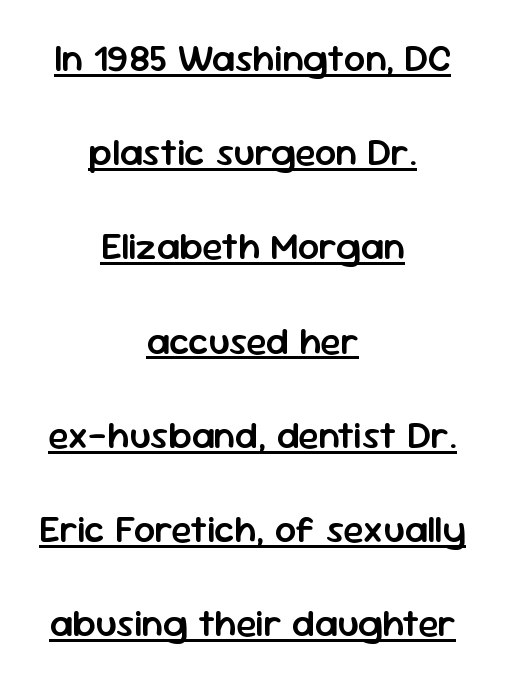
Compared with typical body copy, the letter spacing here is the same. Horizontal alignment here is central, giving a formal, balanced look. Proportional: the letters do not fall into vertical columns. Nope, not italic — everything's standing straight. This rendering features underlined lettering.
